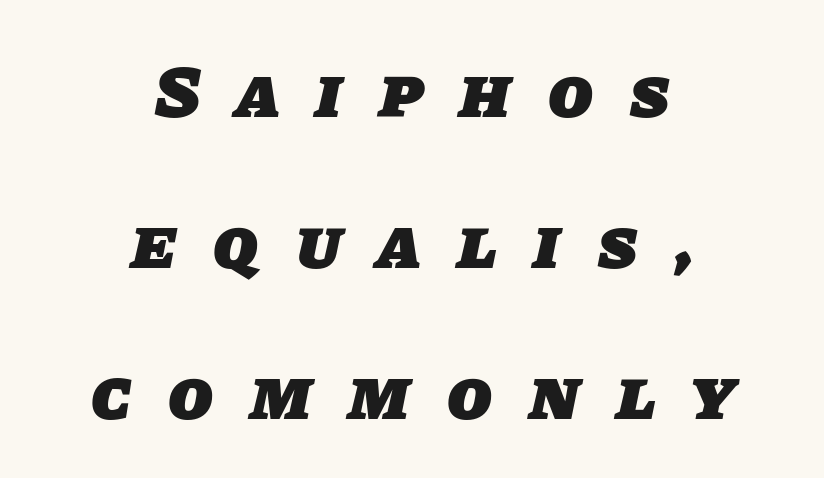
Q: Is the text bold? A: Yes.
Q: Is the typeface a serif or a sans-serif typeface? A: Serif.
Q: Is the text underlined? A: No.
Q: How is the paragraph aligned? A: Centered.
Q: Is the spacing between letters normal or unusually wide? A: Unusually wide.
Q: Is the spacing between lines tight, normal or loose? A: Loose.
Q: Width (condensed, normal, or wide)? A: Normal.
Q: Stroke contrast? A: Low.
Q: x-height? A: Large.
Q: Monospaced? A: No.
